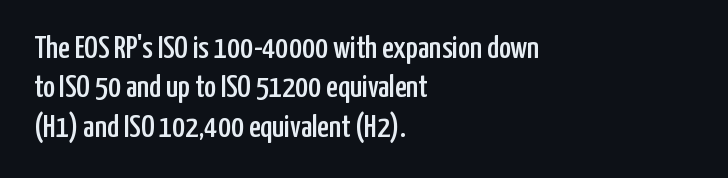
Q: Is the text italic (slanted)? A: No, it is upright.
Q: Is the typeface a serif or a sans-serif typeface? A: Sans-serif.
Q: Is the text underlined? A: No.
Q: How is the paragraph aligned? A: Left-aligned.
Q: Is the spacing between letters normal or unusually wide? A: Normal.
Q: Width (condensed, normal, or wide)? A: Condensed.
Q: Stroke contrast? A: Low.
Q: x-height? A: Medium.
Q: Monospaced? A: No.
